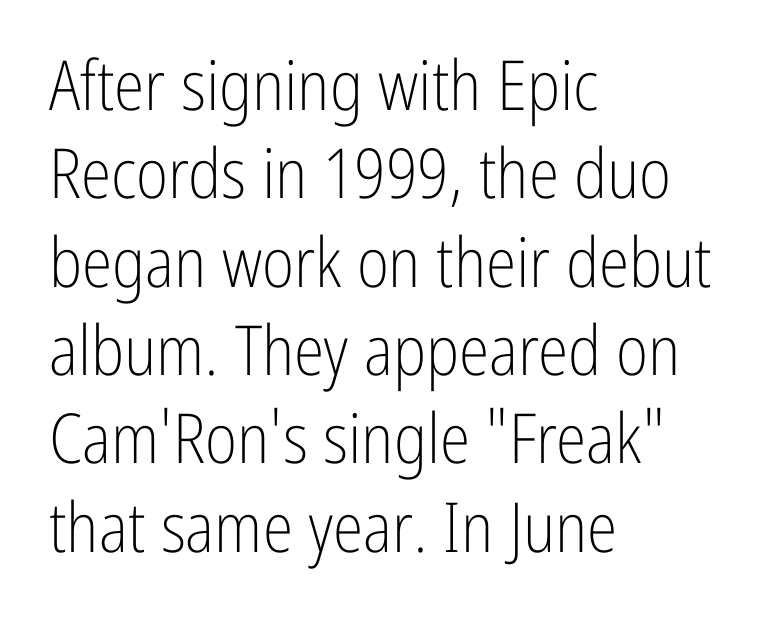
{"serif": "no", "italic": "no", "bold": "no", "weight": "light", "width": "condensed", "stroke_contrast": "low", "x_height": "medium", "monospaced": "no", "underline": "no", "align": "left", "line_spacing": "normal", "line_spacing_ratio": 1.28, "letter_spacing": "normal", "letter_spacing_em": 0.0, "glyph_px": 69}
